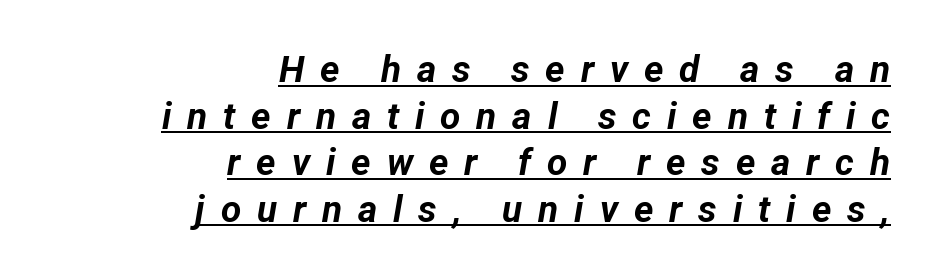
Q: Is the text bold? A: Yes.
Q: Is the text italic (slanted)? A: Yes, it leans right by about 12 degrees.
Q: Is the text underlined? A: Yes.
Q: How is the paragraph aligned? A: Right-aligned.
Q: Is the spacing between letters normal or unusually wide? A: Unusually wide.
Q: Is the spacing between lines tight, normal or loose? A: Normal.
Q: Width (condensed, normal, or wide)? A: Normal.
Q: Stroke contrast? A: Low.
Q: x-height? A: Medium.
Q: Monospaced? A: No.
